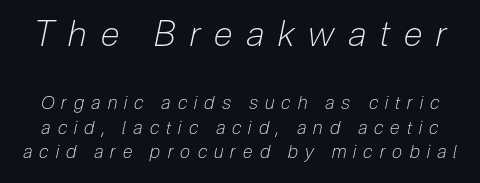
These lines have a slow, spaced-out rhythm from letter to letter. Caption: face not bold, strokes unweighted. Top chunk: large. Bottom chunk: small. If you drew a line through each stem, it would be angled. The strip under each line holds only bare page.
